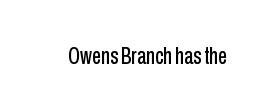
Each word holds together tightly as a unit, with standard inter-letter gaps. Posture: upright roman. The specimen omits any rule beneath the text block's lines.
